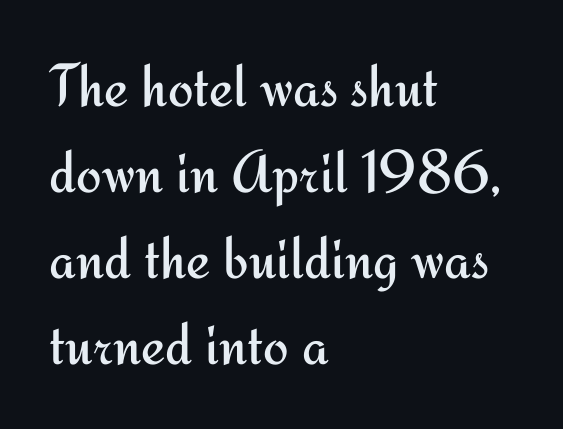
Q: Is the text bold? A: No.
Q: Is the text italic (slanted)? A: No, it is upright.
Q: Is the typeface a serif or a sans-serif typeface? A: Sans-serif.
Q: Is the text underlined? A: No.
Q: How is the paragraph aligned? A: Left-aligned.
Q: Is the spacing between letters normal or unusually wide? A: Normal.
Q: Is the spacing between lines tight, normal or loose? A: Normal.
Q: Width (condensed, normal, or wide)? A: Normal.
Q: Stroke contrast? A: Medium.
Q: x-height? A: Small.
Q: Monospaced? A: No.
